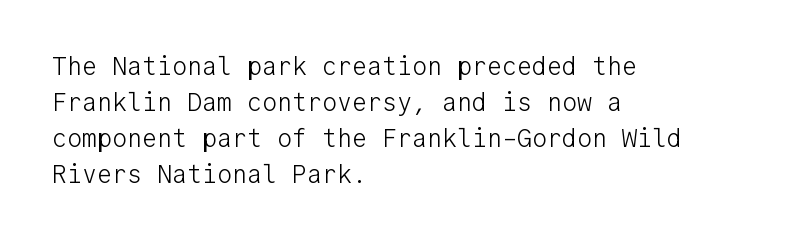
{"italic": "no", "bold": "no", "underline": "no", "align": "left", "line_spacing": "normal", "line_spacing_ratio": 1.44, "letter_spacing": "normal", "letter_spacing_em": 0.0, "glyph_px": 25}
